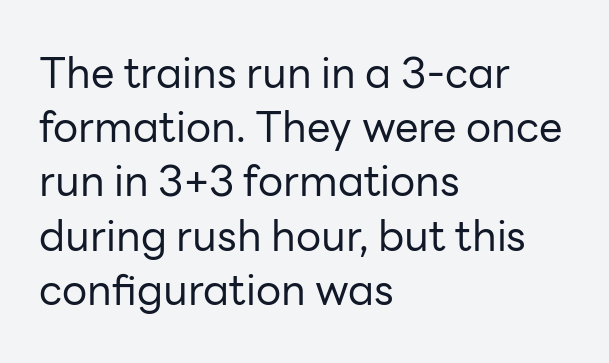
The image shows 42 px regular-weight sans-serif type, upright; set left-aligned, normal line spacing (1.29x), normal letter spacing, not underlined; low stroke contrast and a medium x-height.
